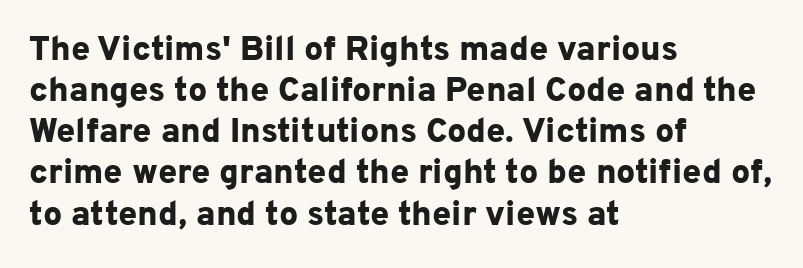
The image shows 34 px bold sans-serif type, upright; set left-aligned, line spacing 1.21x, normal letter spacing, not underlined; low stroke contrast and a medium x-height.
